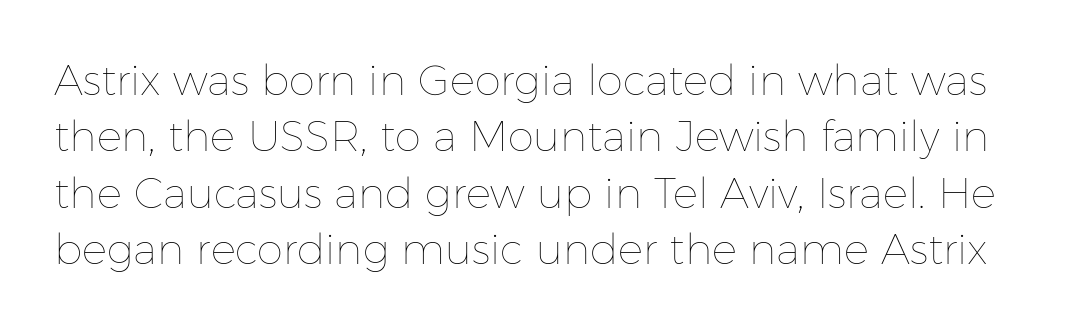
The image shows 42 px thin type, upright; set normal line spacing (1.34x), normal letter spacing, not underlined; low stroke contrast and a medium x-height.
